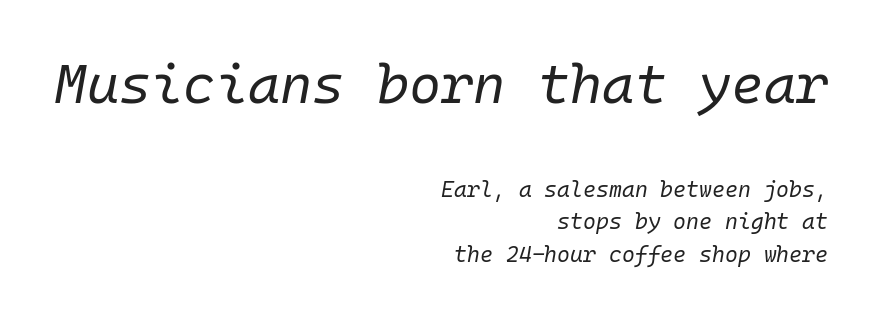
The glyphs are unaccompanied by any horizontal stroke below them. The strokes carry an ordinary text weight at most. This sample keeps an unexceptional amount of space between lines. There's an unmistakable incline to the writing here. Does the copy run flush right? Yes — the right margin is perfectly even.
